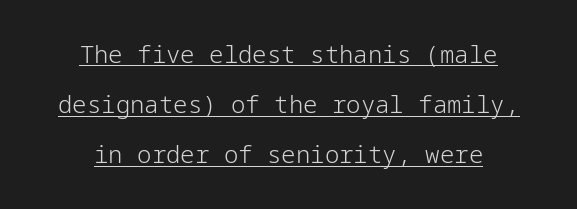
Words appear dense and cohesive because spacing is normal. Is the block centered? Yes — each line is placed symmetrically about the middle. The typesetter has applied underlining to the passage shown. The leading is generous, giving the passage an open texture. The typeface has the unassuming heft of standard copy or less. This sample uses an upright cut, with every glyph sitting square on the baseline.
